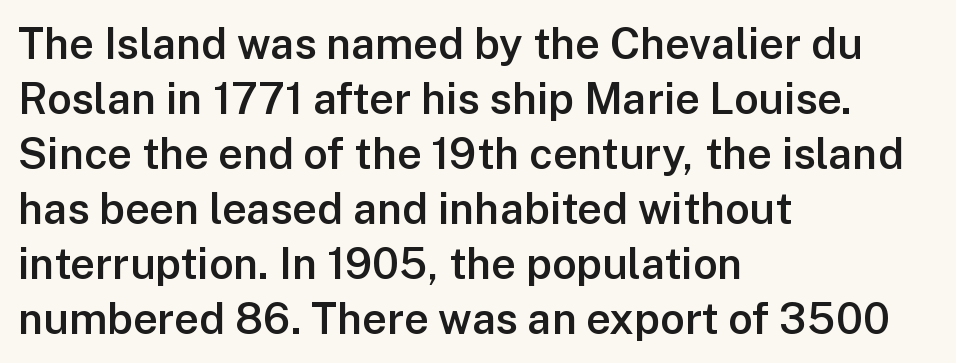
{"serif": "no", "italic": "no", "bold": "semi", "weight": "semibold", "width": "normal", "stroke_contrast": "low", "x_height": "medium", "monospaced": "no", "underline": "no", "align": "left", "line_spacing": "normal", "line_spacing_ratio": 1.28, "letter_spacing": "normal", "letter_spacing_em": 0.0, "glyph_px": 43}
